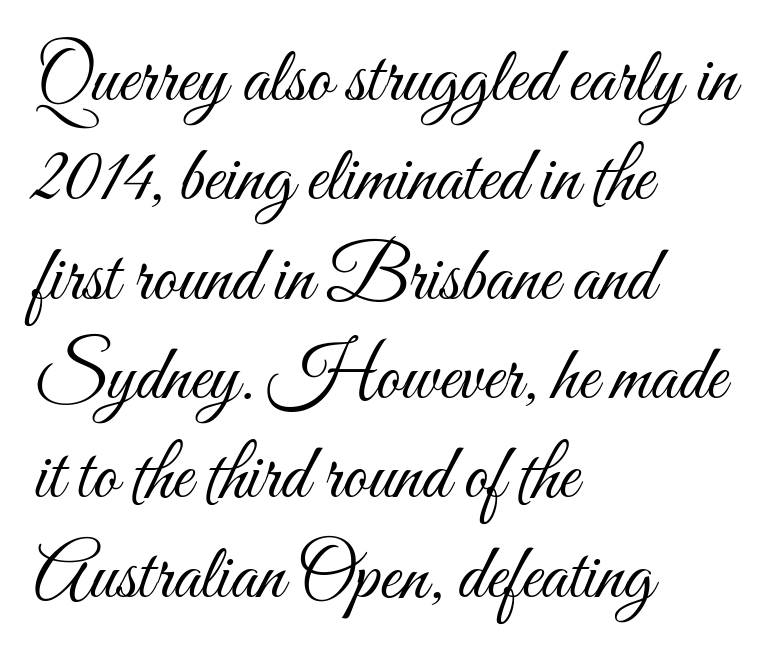
Nothing heavy about these letters — not bold at all. Spacing verdict: proportional, widths tailored to each character. Descenders are the only things crossing below the line. These lines stack with their left ends in a neat column. The letters sit at their default tracking, neither squeezed nor spread.
